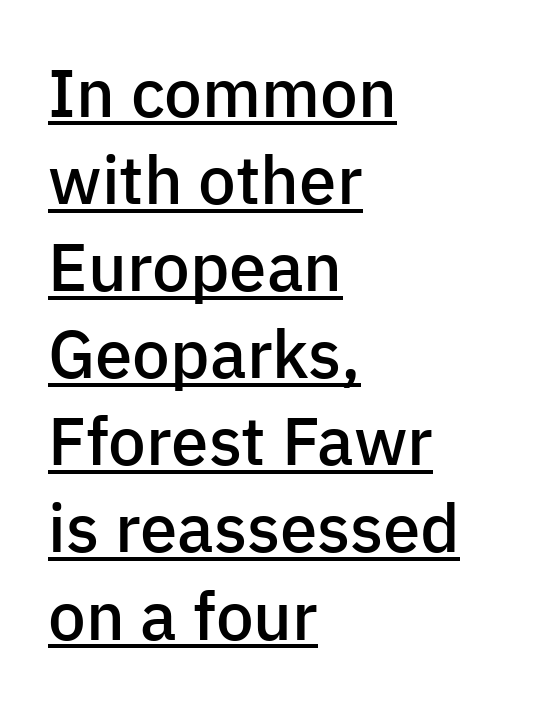
{"serif": "no", "italic": "no", "bold": "semi", "weight": "semibold", "width": "normal", "stroke_contrast": "low", "x_height": "medium", "monospaced": "no", "underline": "yes", "align": "left", "line_spacing": "normal", "line_spacing_ratio": 1.3, "letter_spacing": "normal", "letter_spacing_em": 0.0, "glyph_px": 67}
